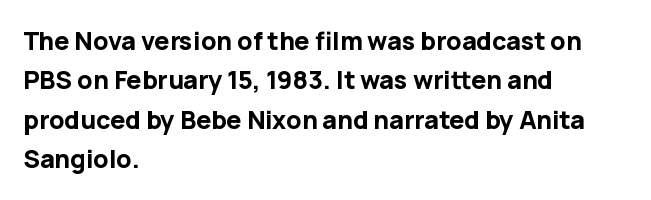
Evenly set lines give the paragraph a standard silhouette. Glance below the letters and you will spot only blank space. Typeset ragged right — the left edge is the straight one. This sample uses plain, unmodified letter spacing. Style check: upright. I'd describe the lettering as bold — thick and assertive.
